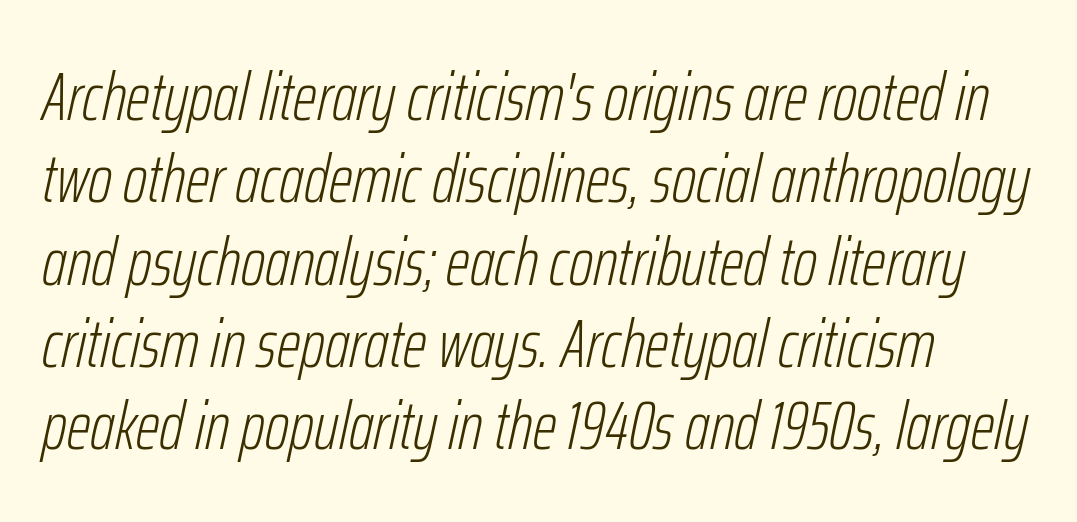
Q: Is the text bold? A: No.
Q: Is the text italic (slanted)? A: Yes, it leans right by about 12 degrees.
Q: Is the text underlined? A: No.
Q: How is the paragraph aligned? A: Left-aligned.
Q: Is the spacing between letters normal or unusually wide? A: Normal.
Q: Width (condensed, normal, or wide)? A: Condensed.
Q: Stroke contrast? A: Low.
Q: x-height? A: Medium.
Q: Monospaced? A: No.
